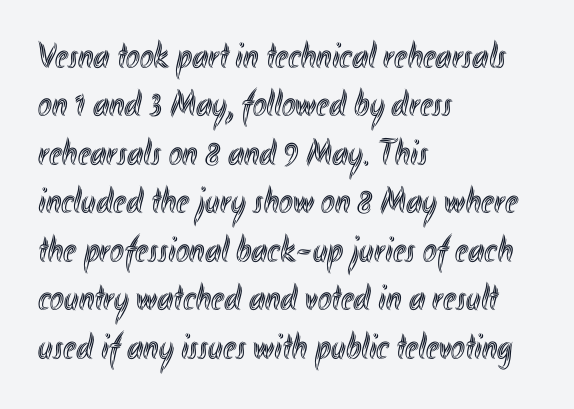
{"width": "condensed", "x_height": "small", "monospaced": "no", "underline": "no", "align": "left", "line_spacing": "normal", "line_spacing_ratio": 1.31, "letter_spacing": "normal", "letter_spacing_em": 0.0, "glyph_px": 37}
